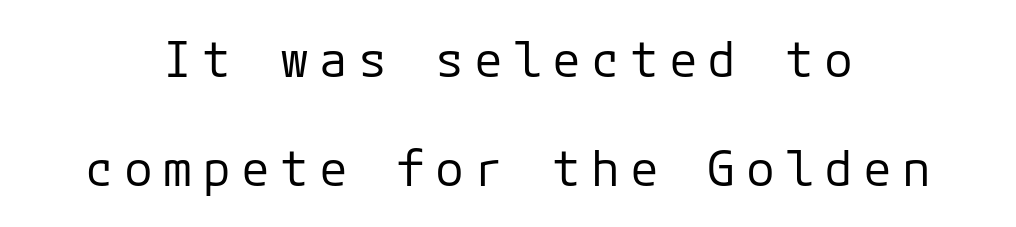
The image shows 48 px regular-weight sans-serif type, upright; set centered, loose line spacing (2.27x), unusually wide letter spacing (+0.21 em), not underlined; low stroke contrast and a medium x-height.
